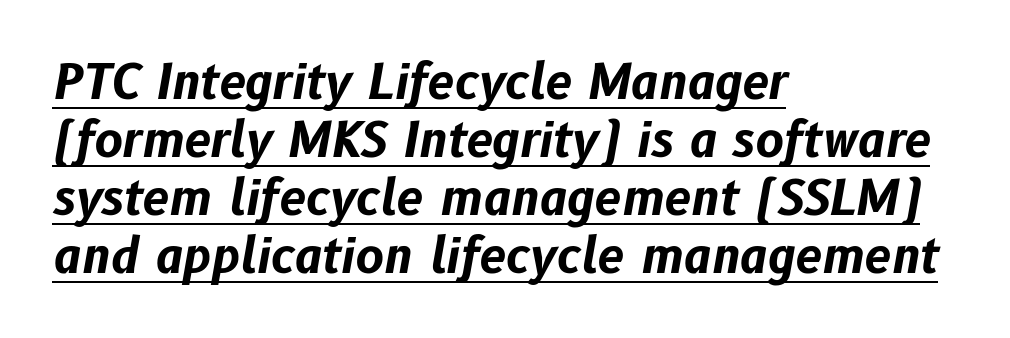
The image shows 48 px bold type, italic (leaning right); set left-aligned, line spacing 1.21x, normal letter spacing, underlined; low stroke contrast and a medium x-height.
